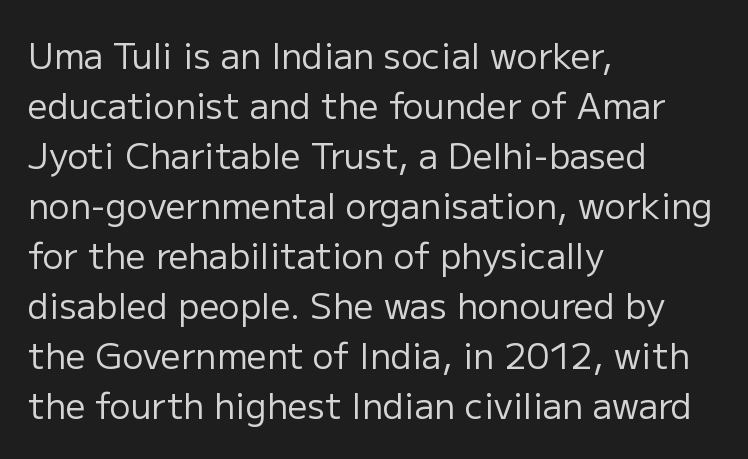
Layout note: lines flush left. It's the straight-up-and-down kind of type. The passage shown is typed in a proportional face where columns would drift. Evenly set lines give the paragraph a standard silhouette.
